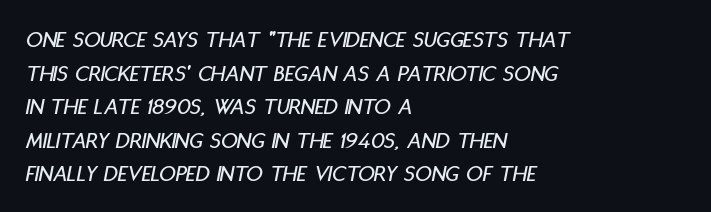
Q: Is the text italic (slanted)? A: Yes, it leans right by about 11 degrees.
Q: Is the text underlined? A: No.
Q: How is the paragraph aligned? A: Left-aligned.
Q: Is the spacing between letters normal or unusually wide? A: Normal.
Q: Is the spacing between lines tight, normal or loose? A: Normal.
